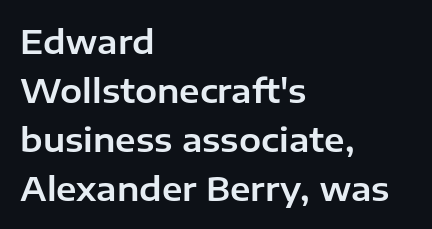
{"serif": "no", "italic": "no", "width": "normal", "stroke_contrast": "low", "x_height": "medium", "monospaced": "no", "underline": "no", "align": "left", "line_spacing": "normal", "line_spacing_ratio": 1.48, "letter_spacing": "normal", "letter_spacing_em": 0.0, "glyph_px": 33}
